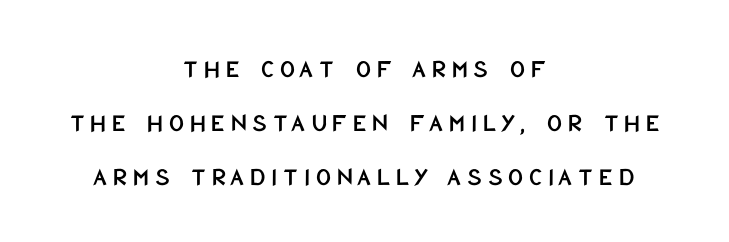
{"italic": "no", "underline": "no", "align": "center", "line_spacing": "loose", "line_spacing_ratio": 2.07, "letter_spacing": "wide", "letter_spacing_em": 0.22, "glyph_px": 26}
